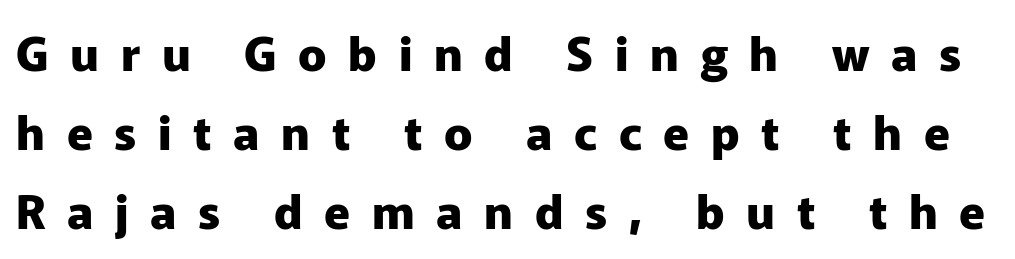
{"serif": "no", "italic": "no", "bold": "yes", "weight": "heavy", "width": "normal", "stroke_contrast": "low", "x_height": "medium", "monospaced": "no", "underline": "no", "line_spacing": "normal", "line_spacing_ratio": 1.68, "letter_spacing": "wide", "letter_spacing_em": 0.46, "glyph_px": 47}
